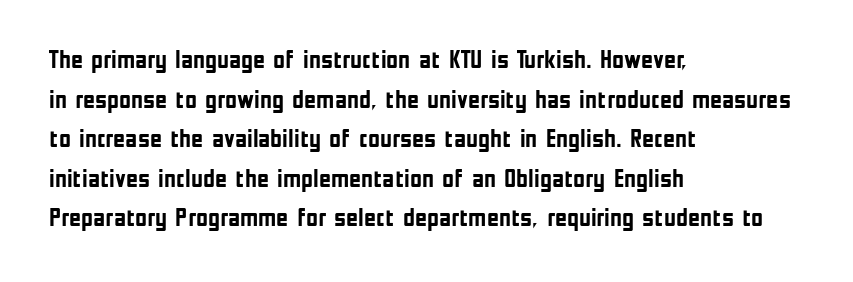
Line spacing here is normal. Words float on clear page, feet unadorned. Each glyph is drawn with heavy, bold strokes. There is no visible air inserted between adjacent glyphs. These lines are set flush left with a ragged right edge. This is roman type, the default non-slanted kind.
